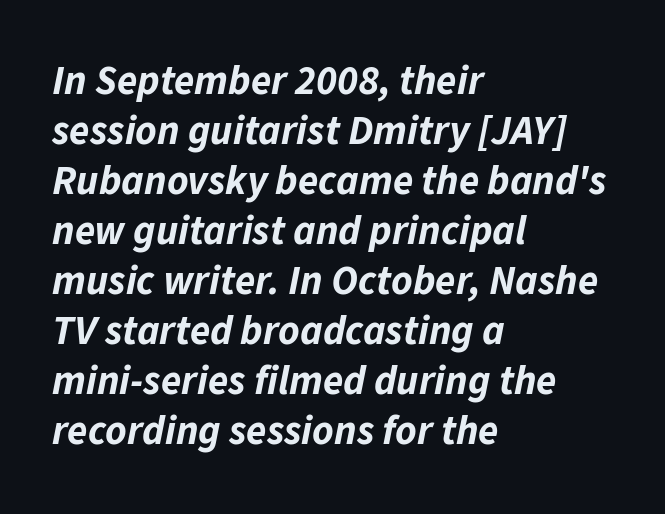
The passage shown is typed in a proportional face where columns would drift. Rendered with sloped, italic letterforms. Bare-footed words on every line. Leftover space on each line is placed entirely after the last word.
